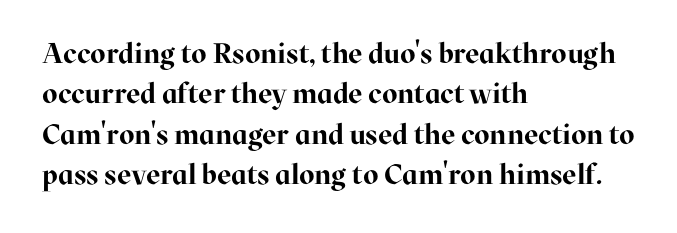
These lines are set flush left with a ragged right edge. Observe the serifs anchoring each vertical stroke in this sample. No extra tracking has been applied to these lines. The passage shown is typed in a proportional face where columns would drift. Each glyph is drawn with heavy, bold strokes.
